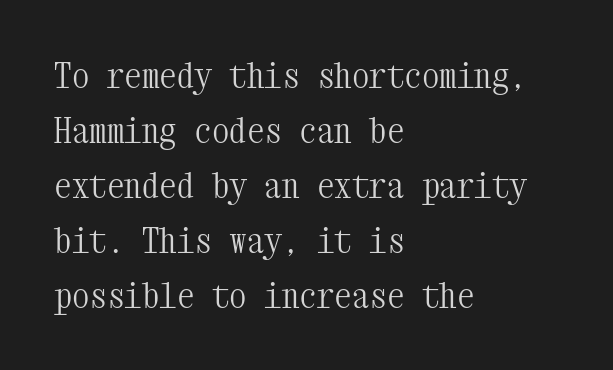
The image shows 35 px light, condensed serif type, upright, monospaced; set left-aligned, normal line spacing (1.57x), normal letter spacing, not underlined; medium stroke contrast and a medium x-height.
